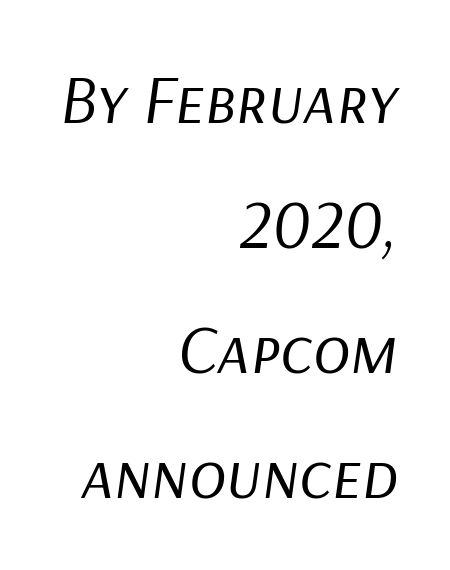
Q: Is the text bold? A: No.
Q: Is the text italic (slanted)? A: Yes, it leans right by about 9 degrees.
Q: Is the text underlined? A: No.
Q: How is the paragraph aligned? A: Right-aligned.
Q: Is the spacing between letters normal or unusually wide? A: Normal.
Q: Width (condensed, normal, or wide)? A: Normal.
Q: Stroke contrast? A: Low.
Q: x-height? A: Medium.
Q: Monospaced? A: No.
